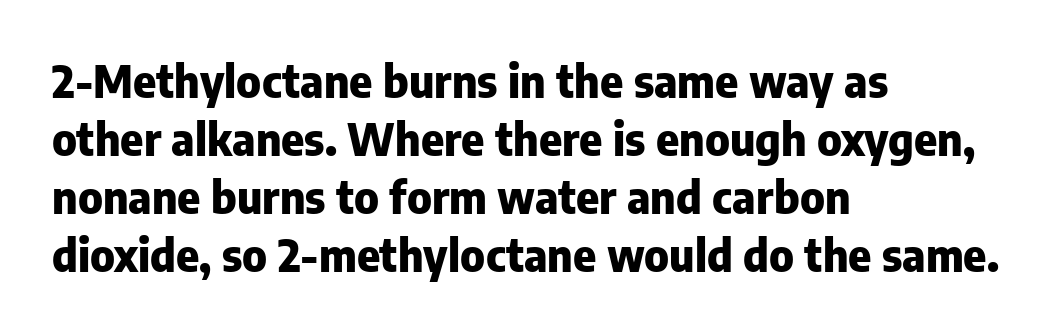
The image shows 44 px heavy sans-serif type, upright; set left-aligned, normal line spacing (1.32x), normal letter spacing, not underlined; low stroke contrast and a medium x-height.
